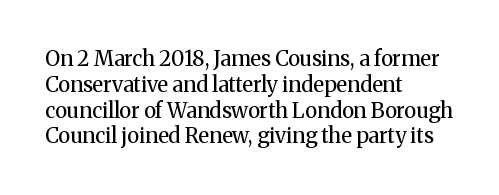
Visually the block forms a straight wall on the left and a jagged coastline on the right. This sample uses plain, unmodified letter spacing. The face looks like a standard text weight, possibly lighter. Check under the words: just untouched page. Does the lettering tilt? It doesn't — this is upright.
